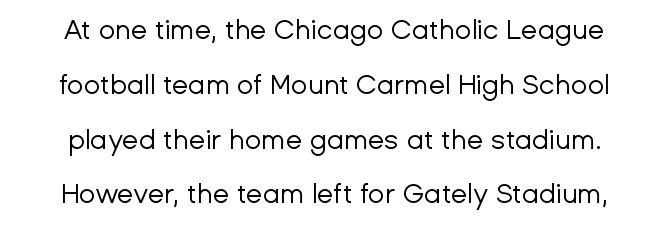
{"italic": "no", "bold": "no", "underline": "no", "align": "center", "line_spacing": "loose", "line_spacing_ratio": 2.03, "letter_spacing": "normal", "letter_spacing_em": 0.0, "glyph_px": 27}
